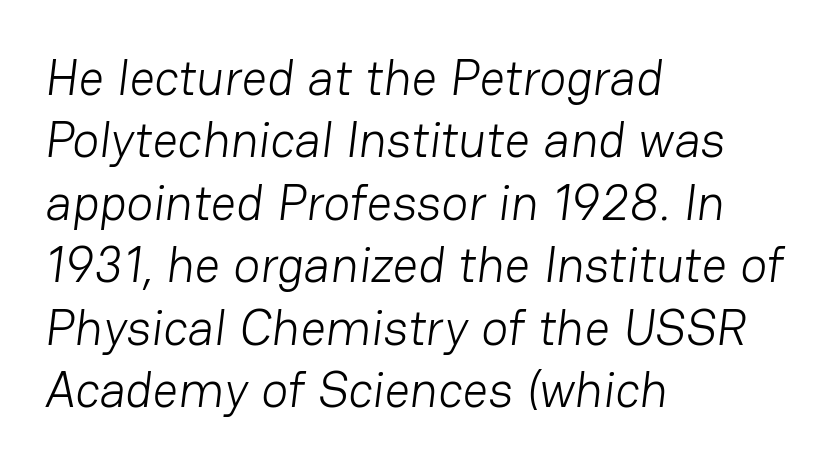
{"serif": "no", "bold": "no", "weight": "light", "width": "normal", "stroke_contrast": "low", "x_height": "medium", "monospaced": "no", "underline": "no", "align": "left", "line_spacing": "normal", "line_spacing_ratio": 1.25, "letter_spacing": "normal", "letter_spacing_em": 0.0, "glyph_px": 50}
